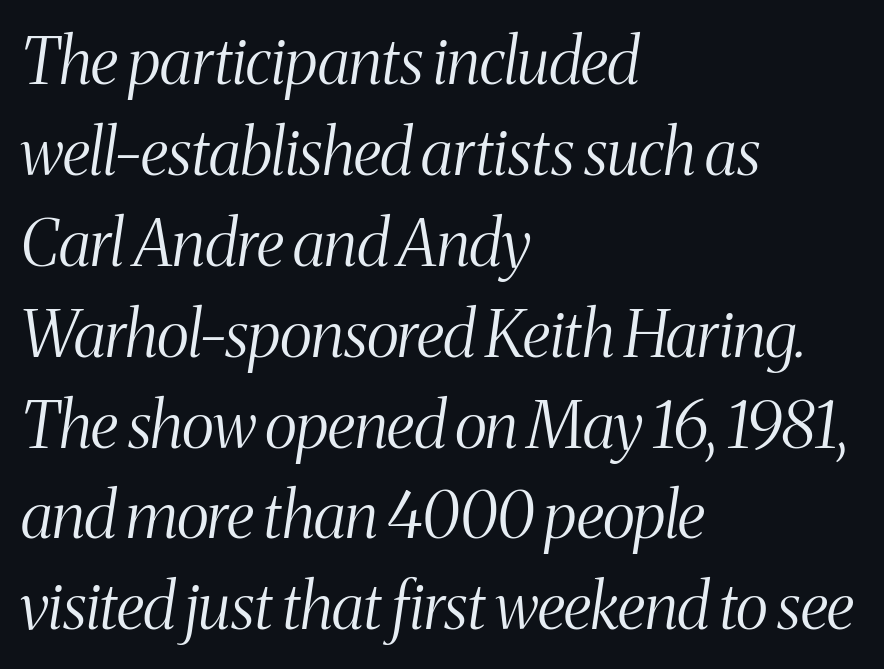
Q: Is the text bold? A: No.
Q: Is the text italic (slanted)? A: Yes, it leans right by about 8 degrees.
Q: Is the typeface a serif or a sans-serif typeface? A: Serif.
Q: Is the text underlined? A: No.
Q: How is the paragraph aligned? A: Left-aligned.
Q: Is the spacing between letters normal or unusually wide? A: Normal.
Q: Is the spacing between lines tight, normal or loose? A: Normal.
Q: Width (condensed, normal, or wide)? A: Condensed.
Q: Stroke contrast? A: Medium.
Q: x-height? A: Medium.
Q: Monospaced? A: No.
